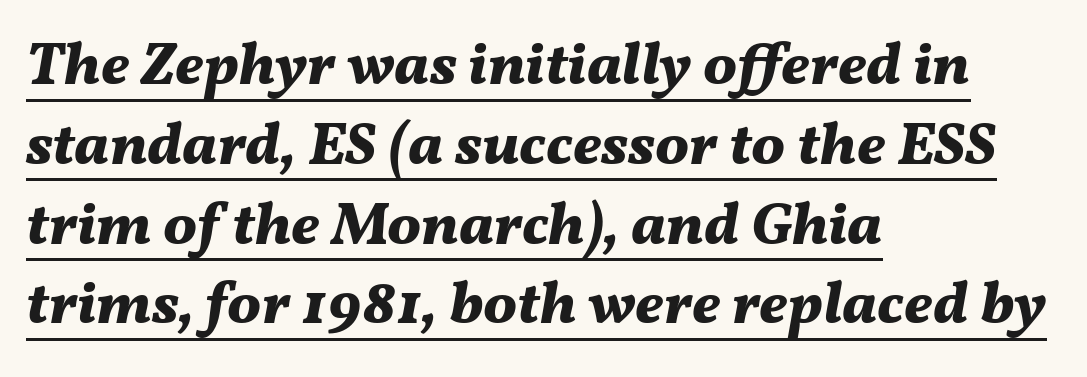
Reading down the column, the eye jumps a familiar distance to each next line. This is oblique type, the kind used for emphasis or titles. The rendering uses natural spacing where letterforms have individual widths. Does a line run under the words? Yes, clearly. Heavy-handed strokes throughout: this text is bold. The tracking reads as untouched default to a designer's eye.
